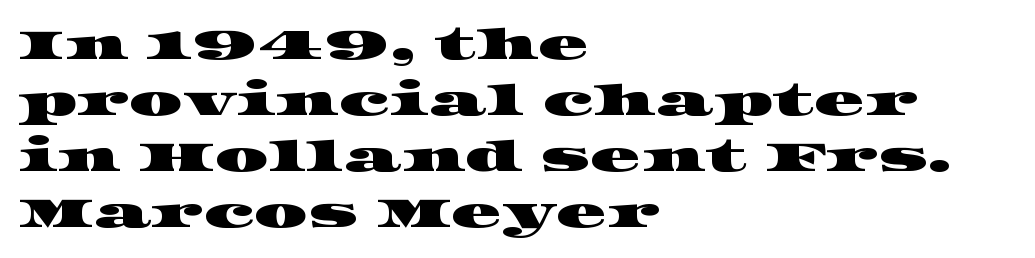
Q: Is the typeface a serif or a sans-serif typeface? A: Serif.
Q: Is the text underlined? A: No.
Q: How is the paragraph aligned? A: Left-aligned.
Q: Is the spacing between letters normal or unusually wide? A: Normal.
Q: Is the spacing between lines tight, normal or loose? A: Normal.
Q: Width (condensed, normal, or wide)? A: Wide.
Q: Stroke contrast? A: High.
Q: x-height? A: Large.
Q: Monospaced? A: No.
